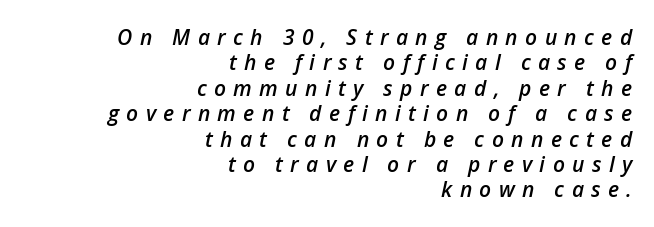
The image shows 21 px text type, italic (leaning right); set right-aligned, line spacing 1.21x, unusually wide letter spacing (+0.35 em), not underlined.
